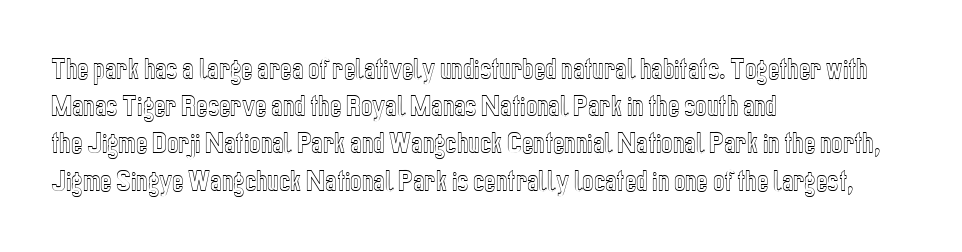
The image shows 24 px text type, upright; set left-aligned, normal line spacing (1.55x), normal letter spacing, not underlined.
